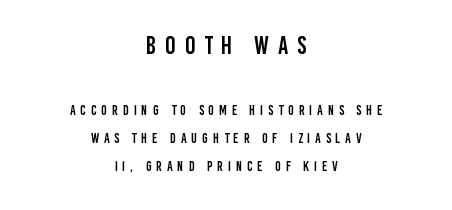
The image shows 25 px text type, upright; set centered, loose line spacing (1.98x), unusually wide letter spacing (+0.34 em), not underlined; the first (top) block is 1.79x larger.
